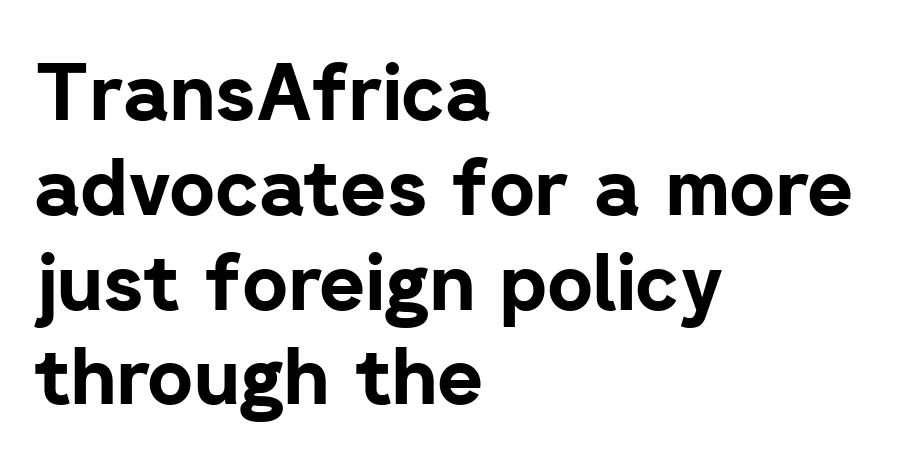
Emphasis by weight is at full strength: bold. The face used here is a sans, in the tradition of grotesques and geometrics. These lines are set flush left with a ragged right edge. The typography opts for an upright posture over an oblique one.
